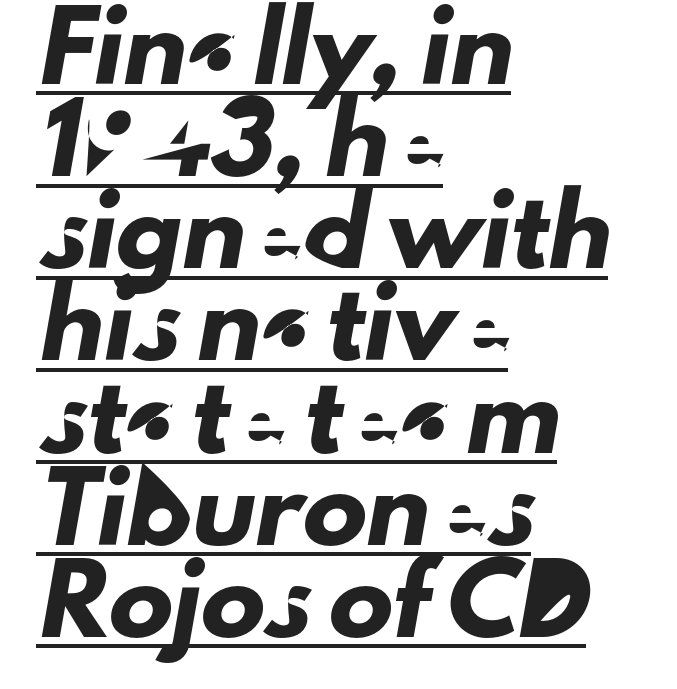
{"serif": "no", "width": "normal", "stroke_contrast": "low", "x_height": "small", "monospaced": "no", "underline": "yes", "align": "left", "line_spacing": "normal", "line_spacing_ratio": 1.44, "letter_spacing": "normal", "letter_spacing_em": 0.0, "glyph_px": 64}
